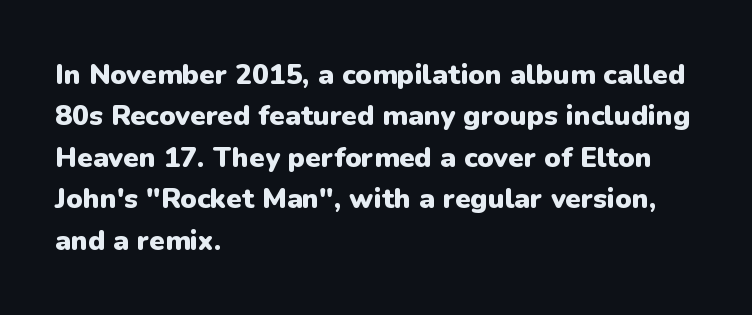
Each row of text sits above clean, open space. Alignment: flush left. Reading down the column, the eye jumps a familiar distance to each next line. Weight check: bold — yes, fully. Typographically, this falls in the sans-serif category.
